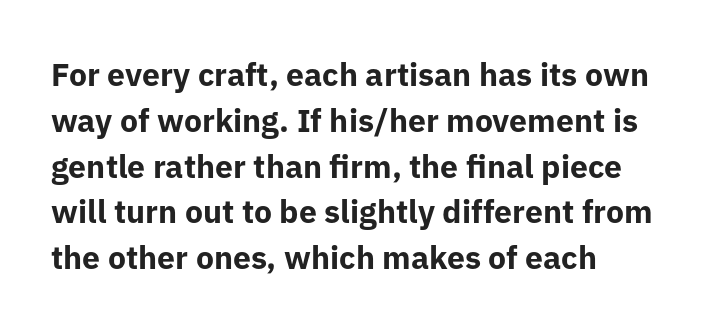
Reading down the block, your eye returns to a fixed left position each line. What stands out about the letter spacing? Nothing — it is the standard amount. The string is rendered with underlining switched off. A typesetter would mark this as roman, not italic.
